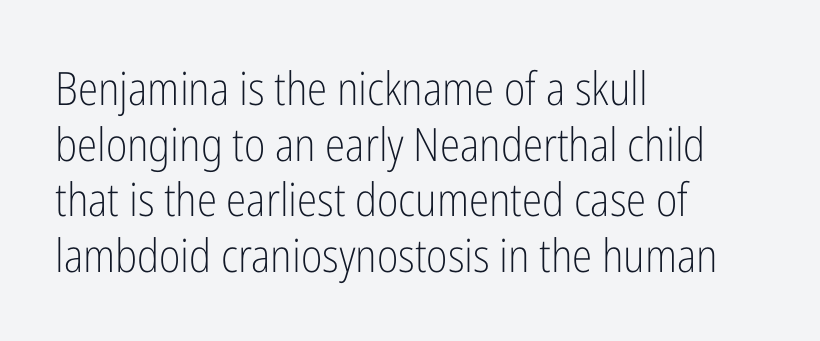
Q: Is the text bold? A: No.
Q: Is the text italic (slanted)? A: No, it is upright.
Q: Is the typeface a serif or a sans-serif typeface? A: Sans-serif.
Q: Is the text underlined? A: No.
Q: How is the paragraph aligned? A: Left-aligned.
Q: Is the spacing between letters normal or unusually wide? A: Normal.
Q: Width (condensed, normal, or wide)? A: Condensed.
Q: Stroke contrast? A: Low.
Q: x-height? A: Medium.
Q: Monospaced? A: No.
